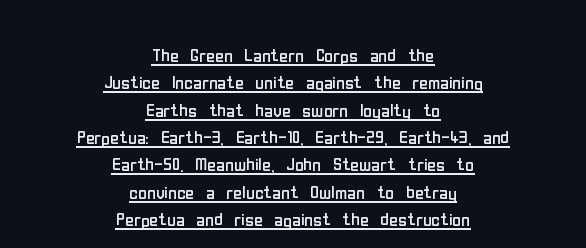
Q: Is the text bold? A: No.
Q: Is the text italic (slanted)? A: No, it is upright.
Q: Is the text underlined? A: Yes.
Q: How is the paragraph aligned? A: Centered.
Q: Is the spacing between letters normal or unusually wide? A: Normal.
Q: Is the spacing between lines tight, normal or loose? A: Tight.
